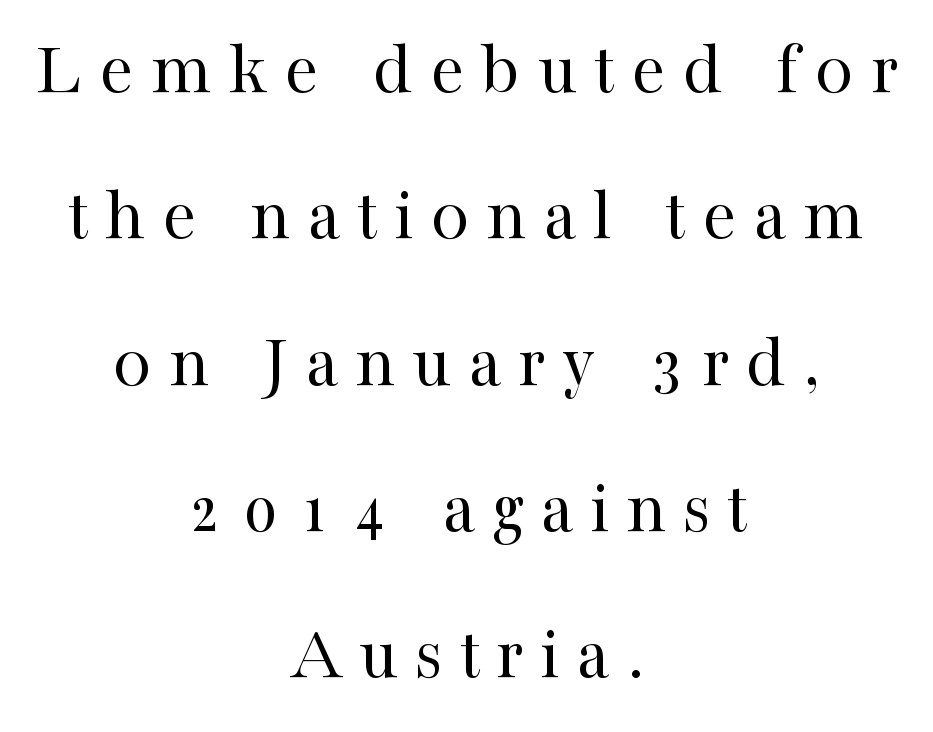
{"serif": "yes", "italic": "no", "bold": "no", "weight": "regular", "width": "normal", "stroke_contrast": "high", "x_height": "medium", "monospaced": "no", "underline": "no", "align": "center", "line_spacing": "loose", "line_spacing_ratio": 1.9, "letter_spacing": "wide", "letter_spacing_em": 0.22, "glyph_px": 77}
